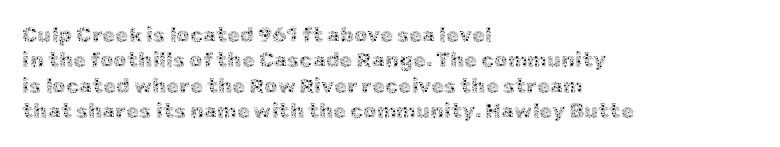
Q: Is the text bold? A: No.
Q: Is the text italic (slanted)? A: No, it is upright.
Q: Is the text underlined? A: No.
Q: How is the paragraph aligned? A: Left-aligned.
Q: Is the spacing between letters normal or unusually wide? A: Normal.
